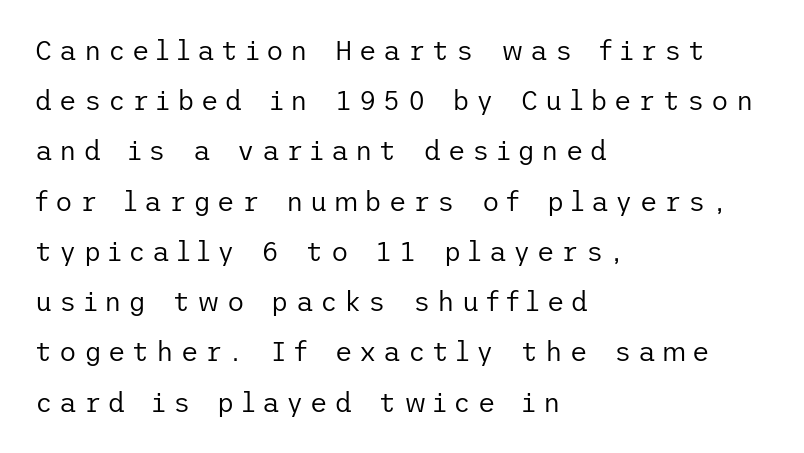
{"italic": "no", "bold": "no", "underline": "no", "align": "left", "line_spacing_ratio": 1.86, "letter_spacing": "wide", "letter_spacing_em": 0.25, "glyph_px": 27}
